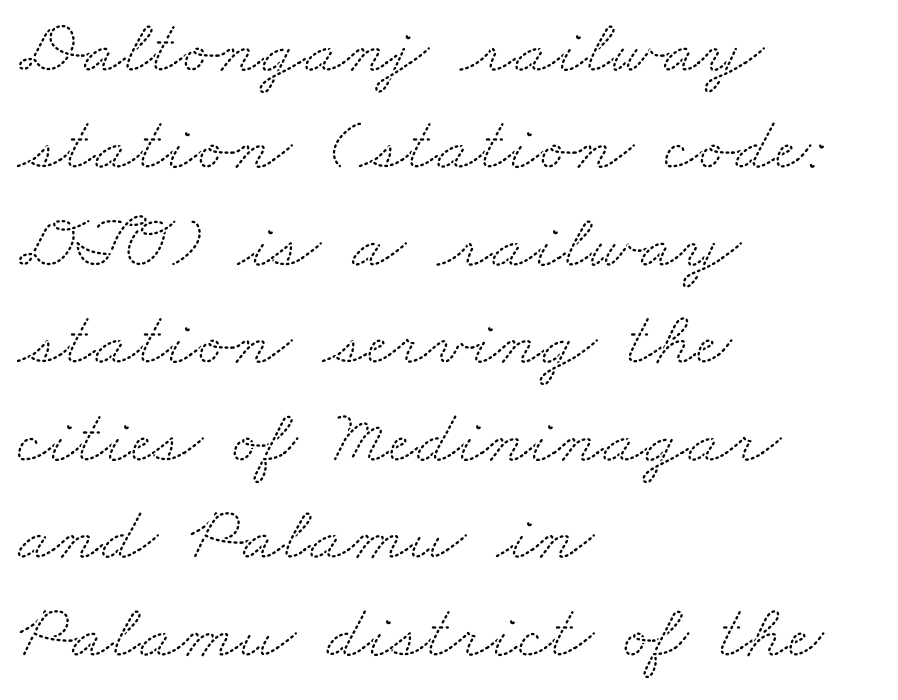
Q: Is the typeface a serif or a sans-serif typeface? A: Serif.
Q: Is the text underlined? A: No.
Q: How is the paragraph aligned? A: Left-aligned.
Q: Is the spacing between letters normal or unusually wide? A: Normal.
Q: Is the spacing between lines tight, normal or loose? A: Normal.
Q: Width (condensed, normal, or wide)? A: Wide.
Q: Stroke contrast? A: Medium.
Q: x-height? A: Small.
Q: Monospaced? A: No.
